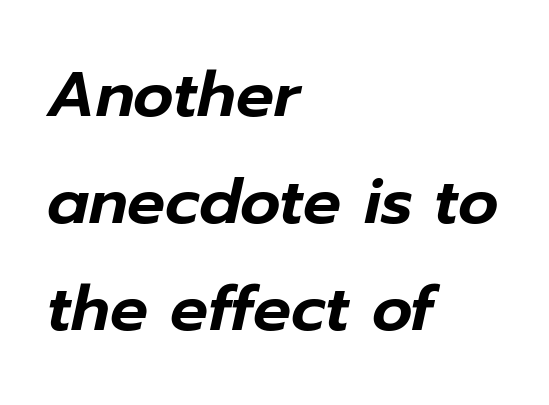
The image shows 63 px text type, italic (leaning right); set left-aligned, normal line spacing (1.7x), normal letter spacing, not underlined; low stroke contrast and a medium x-height.
